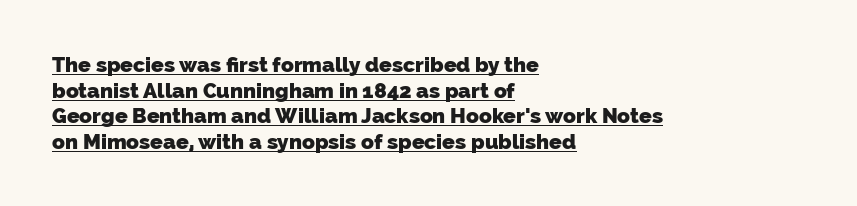
Q: Is the text bold? A: Yes.
Q: Is the text underlined? A: Yes.
Q: How is the paragraph aligned? A: Left-aligned.
Q: Is the spacing between letters normal or unusually wide? A: Normal.
